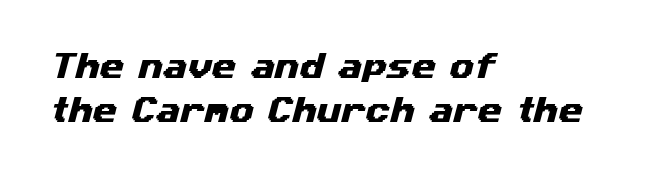
Each new line begins a customary step beneath the previous one. Honestly, the letter spacing is just normal — you wouldn't notice it. Compared with a centered layout, this one pins lines to the left instead. This is sans-serif lettering, the kind often seen on screens and signage. Descender tails drop into unmarked territory. Each letter keeps its own natural width here, so spacing adapts to shape.
